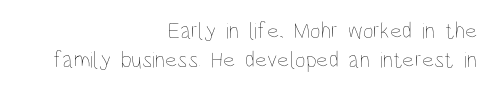
{"italic": "no", "bold": "no", "underline": "no", "align": "right", "line_spacing_ratio": 1.24, "letter_spacing": "normal", "letter_spacing_em": 0.0, "glyph_px": 23}
